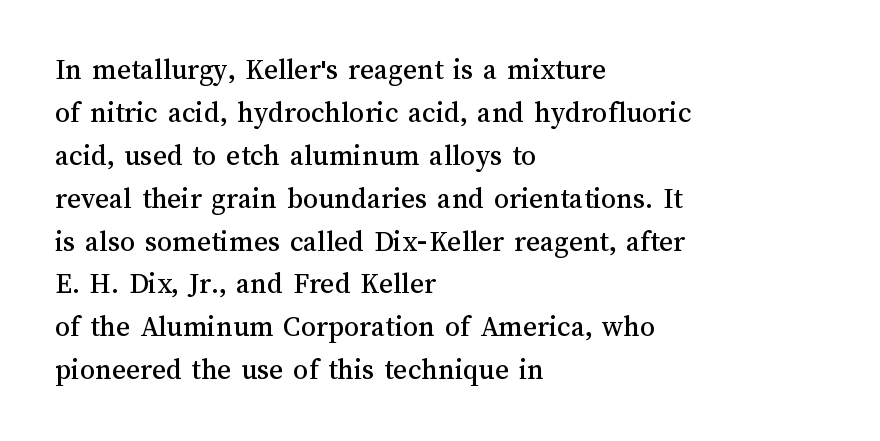
Q: Is the text italic (slanted)? A: No, it is upright.
Q: Is the text underlined? A: No.
Q: How is the paragraph aligned? A: Left-aligned.
Q: Is the spacing between letters normal or unusually wide? A: Normal.
Q: Is the spacing between lines tight, normal or loose? A: Normal.
Q: Width (condensed, normal, or wide)? A: Normal.
Q: Stroke contrast? A: Medium.
Q: x-height? A: Medium.
Q: Monospaced? A: No.
